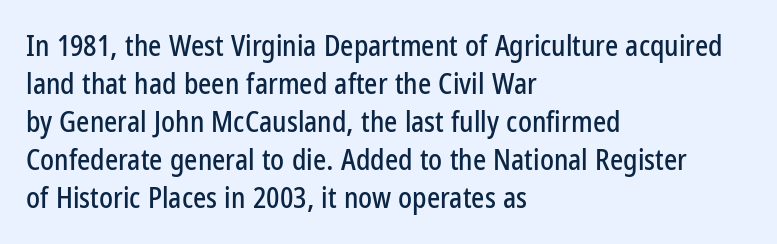
{"serif": "no", "italic": "no", "width": "condensed", "stroke_contrast": "low", "x_height": "medium", "monospaced": "no", "underline": "no", "align": "left", "line_spacing": "normal", "line_spacing_ratio": 1.36, "letter_spacing": "normal", "letter_spacing_em": 0.0, "glyph_px": 28}
